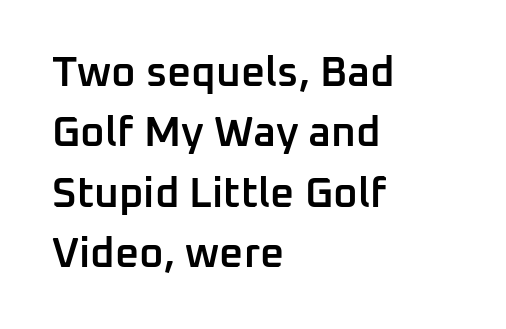
{"serif": "no", "italic": "no", "bold": "semi", "weight": "semibold", "width": "normal", "stroke_contrast": "low", "x_height": "medium", "monospaced": "no", "underline": "no", "align": "left", "line_spacing": "normal", "line_spacing_ratio": 1.44, "letter_spacing": "normal", "letter_spacing_em": 0.0, "glyph_px": 42}
